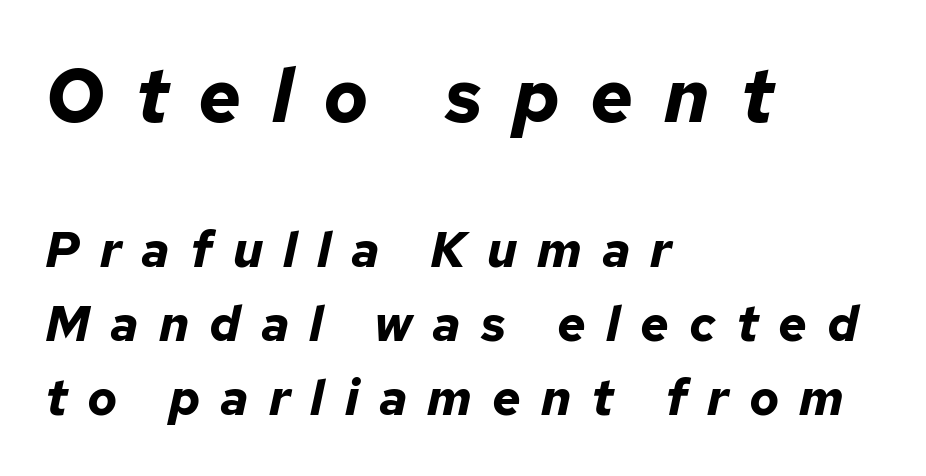
{"italic": "yes", "lean": "right", "slant_degrees": 12, "bold": "yes", "weight": "bold", "width": "normal", "stroke_contrast": "low", "x_height": "medium", "monospaced": "no", "underline": "no", "align": "left", "line_spacing": "normal", "line_spacing_ratio": 1.48, "letter_spacing": "wide", "letter_spacing_em": 0.4, "larger_block": "first", "size_ratio": 1.5, "glyph_px": 75}
